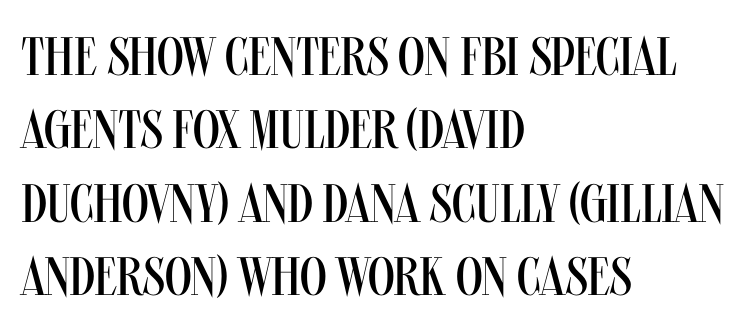
Q: Is the text bold? A: No.
Q: Is the text italic (slanted)? A: No, it is upright.
Q: Is the typeface a serif or a sans-serif typeface? A: Sans-serif.
Q: Is the text underlined? A: No.
Q: How is the paragraph aligned? A: Left-aligned.
Q: Is the spacing between letters normal or unusually wide? A: Normal.
Q: Is the spacing between lines tight, normal or loose? A: Normal.
Q: Width (condensed, normal, or wide)? A: Condensed.
Q: Stroke contrast? A: Medium.
Q: x-height? A: Large.
Q: Monospaced? A: No.
